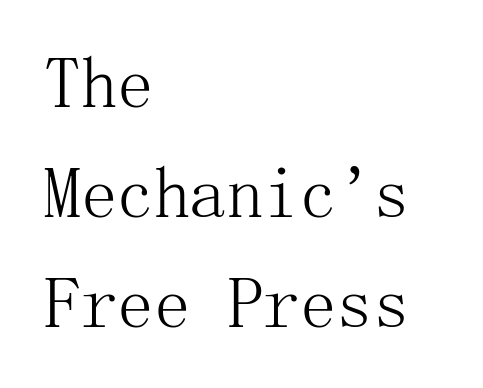
The image shows 73 px light serif type, upright; set left-aligned, normal line spacing (1.51x), normal letter spacing, not underlined; medium stroke contrast and a medium x-height.
